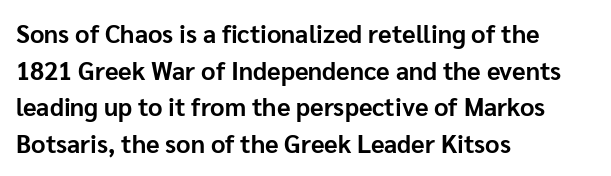
Compared with an ordinary text face, these strokes are far heavier — a full bold. Tall strokes in this sample are plumb rather than angled. Reading down the block, your eye returns to a fixed left position each line. The space directly below the letters is spotless. Leading matches the norm, producing a regular column. The type is set solid horizontally, with unmodified tracking.
